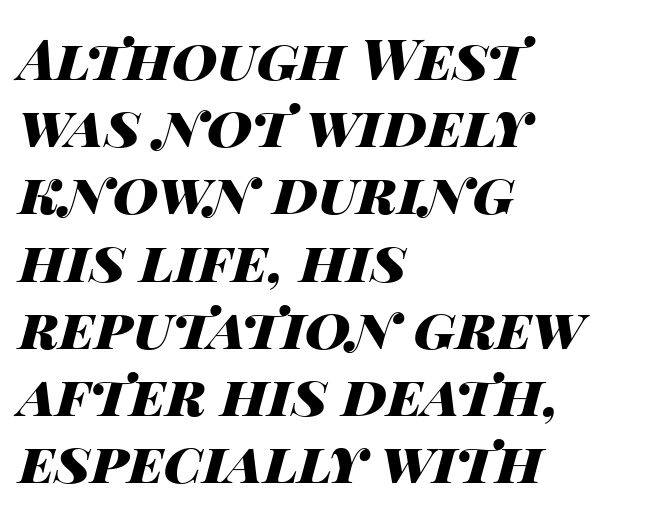
{"italic": "yes", "lean": "right", "slant_degrees": 14, "bold": "yes", "weight": "heavy", "width": "wide", "stroke_contrast": "high", "x_height": "large", "monospaced": "no", "underline": "no", "align": "left", "line_spacing_ratio": 1.2, "letter_spacing": "normal", "letter_spacing_em": 0.0, "glyph_px": 56}
